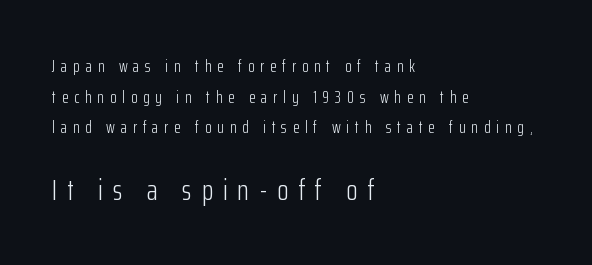
Visually the block forms a straight wall on the left and a jagged coastline on the right. Every stem runs plumb, perpendicular to the baseline. These lines are rendered in a variable-pitch font. The rendering enlarges the type as you move from the upper chunk to the lower. Someone cranked the tracking dial way up on this one.
